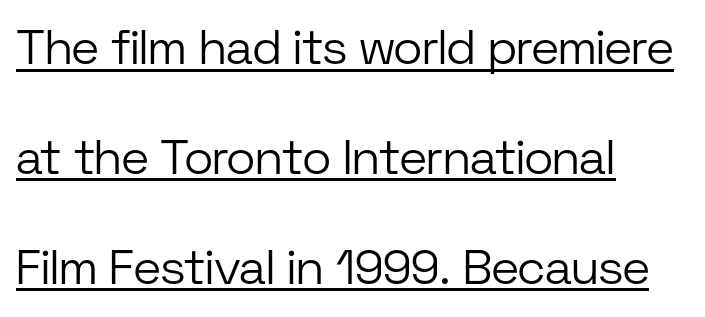
Q: Is the text bold? A: No.
Q: Is the text italic (slanted)? A: No, it is upright.
Q: Is the typeface a serif or a sans-serif typeface? A: Sans-serif.
Q: Is the text underlined? A: Yes.
Q: How is the paragraph aligned? A: Left-aligned.
Q: Is the spacing between letters normal or unusually wide? A: Normal.
Q: Is the spacing between lines tight, normal or loose? A: Loose.
Q: Width (condensed, normal, or wide)? A: Normal.
Q: Stroke contrast? A: Low.
Q: x-height? A: Medium.
Q: Monospaced? A: No.
